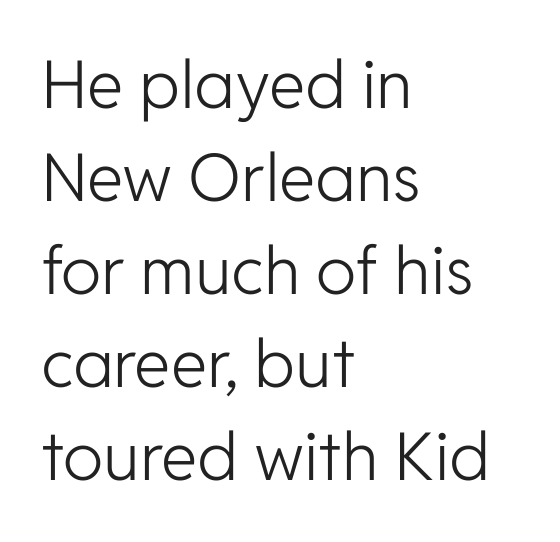
{"serif": "no", "italic": "no", "bold": "no", "weight": "light", "width": "normal", "stroke_contrast": "low", "x_height": "medium", "monospaced": "no", "underline": "no", "align": "left", "line_spacing": "normal", "line_spacing_ratio": 1.41, "letter_spacing": "normal", "letter_spacing_em": 0.0, "glyph_px": 66}
